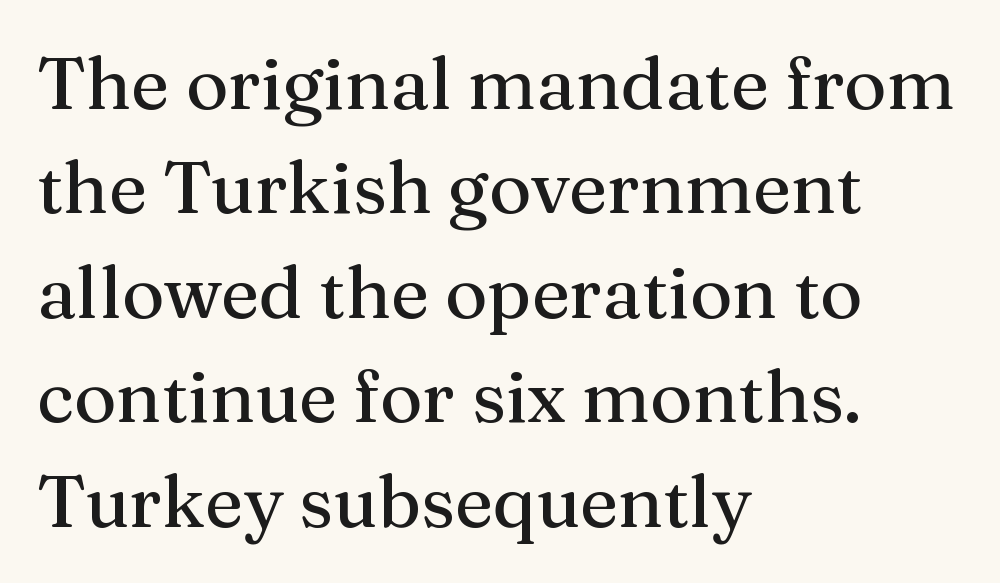
The image shows 73 px serif type, upright; set left-aligned, normal line spacing (1.43x), normal letter spacing, not underlined; medium stroke contrast and a medium x-height.
